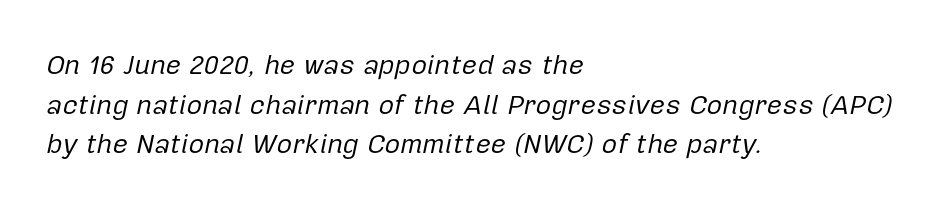
Q: Is the text bold? A: No.
Q: Is the text italic (slanted)? A: Yes, it leans right by about 12 degrees.
Q: Is the text underlined? A: No.
Q: How is the paragraph aligned? A: Left-aligned.
Q: Is the spacing between letters normal or unusually wide? A: Normal.
Q: Is the spacing between lines tight, normal or loose? A: Normal.
